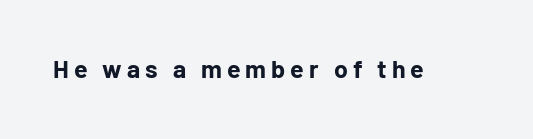
The image shows 25 px bold type, upright; set unusually wide letter spacing (+0.2 em), not underlined.
